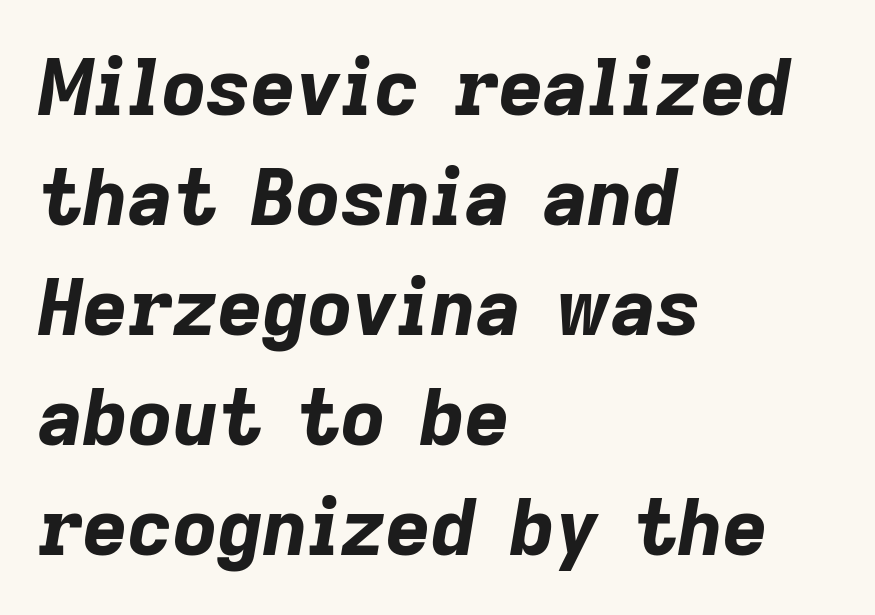
Q: Is the text bold? A: Yes.
Q: Is the text italic (slanted)? A: Yes, it leans right by about 9 degrees.
Q: Is the text underlined? A: No.
Q: How is the paragraph aligned? A: Left-aligned.
Q: Is the spacing between letters normal or unusually wide? A: Normal.
Q: Is the spacing between lines tight, normal or loose? A: Normal.
Q: Width (condensed, normal, or wide)? A: Normal.
Q: Stroke contrast? A: Low.
Q: x-height? A: Medium.
Q: Monospaced? A: No.
